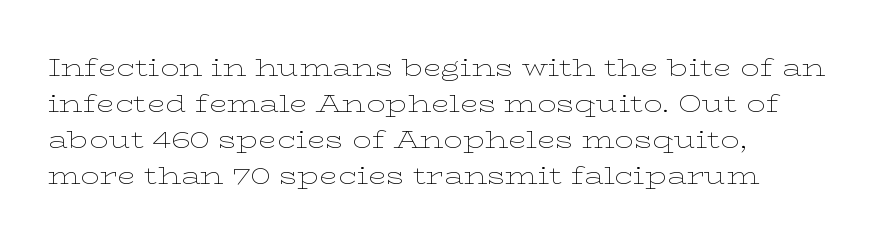
{"italic": "no", "bold": "no", "underline": "no", "align": "left", "line_spacing": "normal", "line_spacing_ratio": 1.5, "letter_spacing": "normal", "letter_spacing_em": 0.0, "glyph_px": 24}
